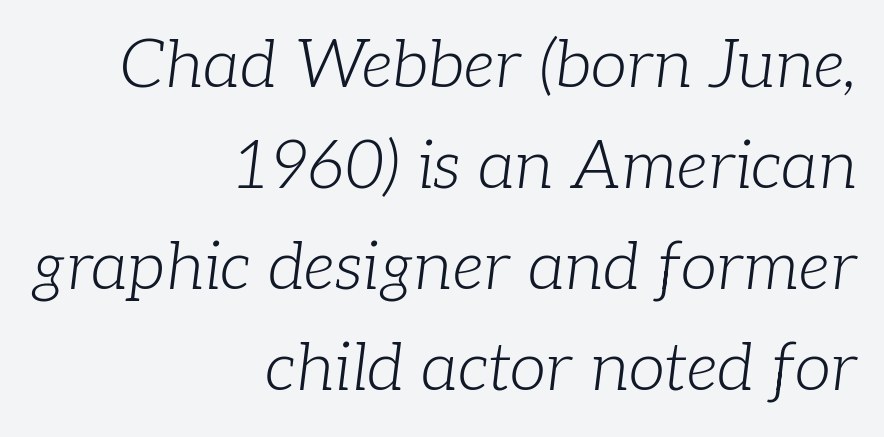
The image shows 66 px light serif type, italic (leaning right); set right-aligned, normal line spacing (1.53x), normal letter spacing, not underlined; low stroke contrast and a medium x-height.
